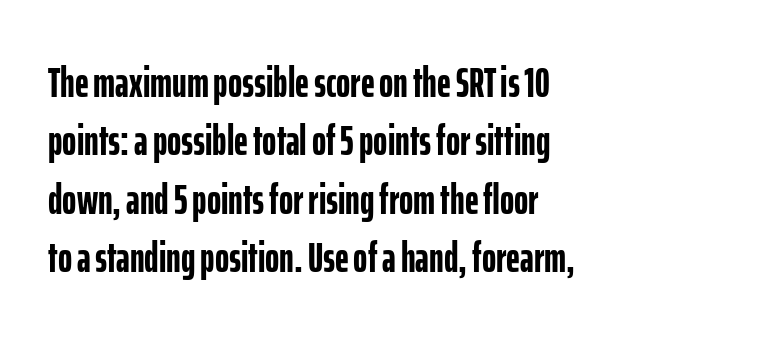
One-word summary of the alignment: left. The specimen reads as upright at a glance. Decoration check: the copy has no underline. A typesetter would call this proportional, since set widths differ per character.
